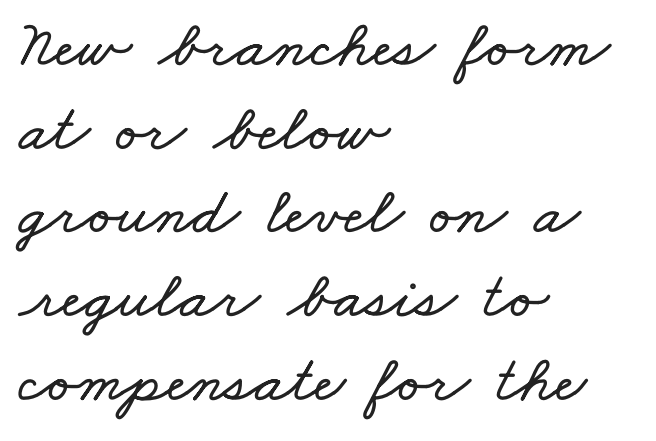
Q: Is the text underlined? A: No.
Q: How is the paragraph aligned? A: Left-aligned.
Q: Is the spacing between letters normal or unusually wide? A: Normal.
Q: Is the spacing between lines tight, normal or loose? A: Normal.
Q: Width (condensed, normal, or wide)? A: Wide.
Q: Stroke contrast? A: Low.
Q: x-height? A: Small.
Q: Monospaced? A: No.
